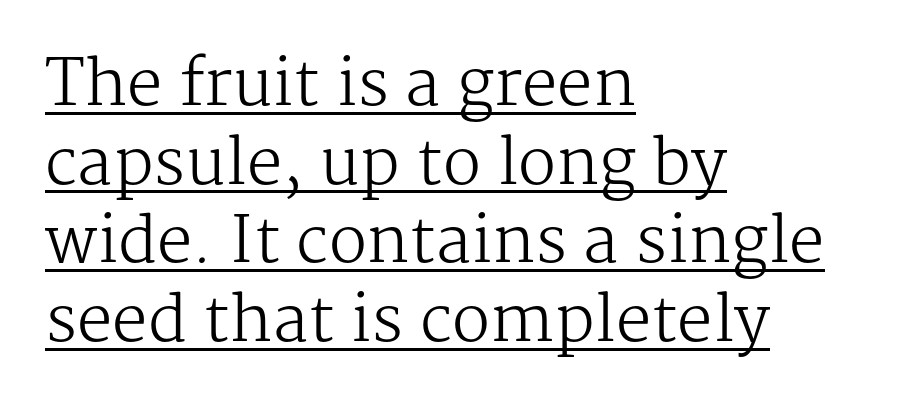
Observe the serifs anchoring each vertical stroke in this sample. Tracking value appears to be zero — textbook default spacing. These lines are rendered in a variable-pitch font. The specimen reads as upright at a glance. Somebody hit Ctrl+U on this one — the words are underlined. The rendering uses a moderate line-height, typical for paragraphs.
